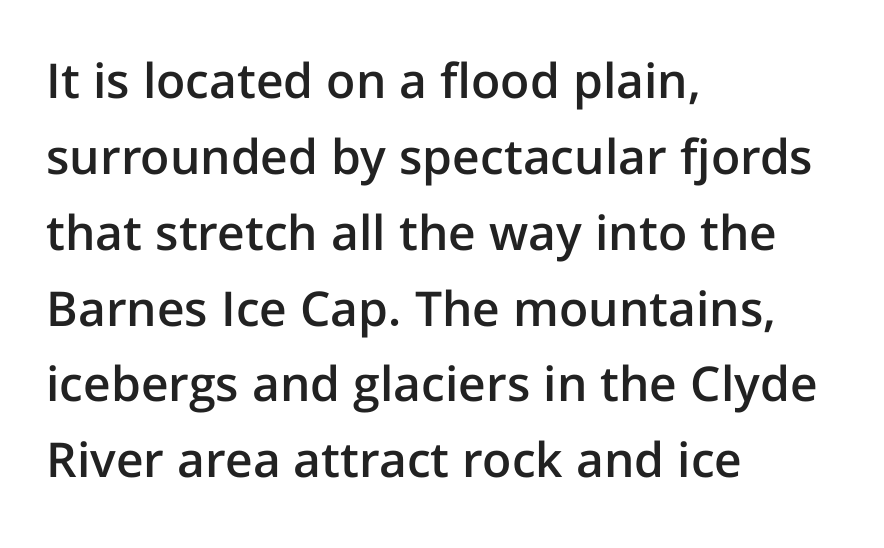
Proportional: the letters do not fall into vertical columns. A roman cut, with each character standing at attention. A student would call this left alignment; a typographer would say flush left, rag right. Default kerning and tracking; the words read as compact shapes. Serif or sans? Sans — the stroke terminals are bare. How heavy is the stroke? Medium-heavy — a semibold, shy of bold.
